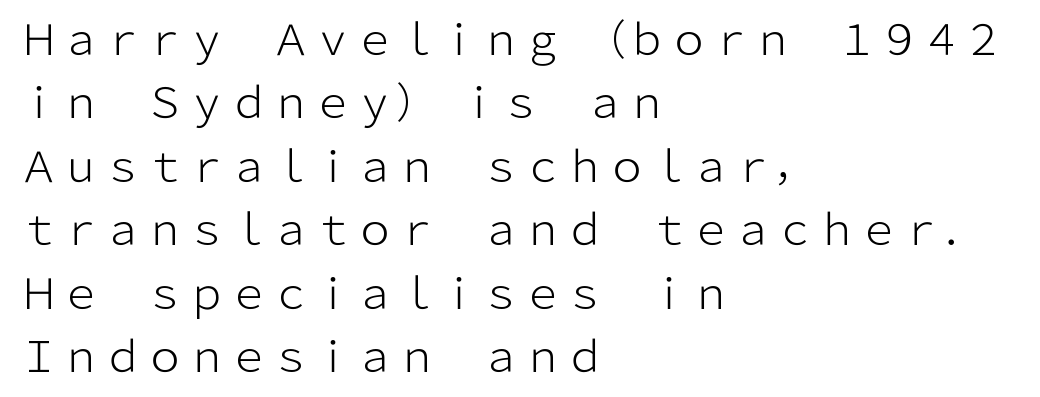
The image shows 42 px light sans-serif type, upright; set left-aligned, normal line spacing (1.51x), normal letter spacing, not underlined; low stroke contrast and a medium x-height.
